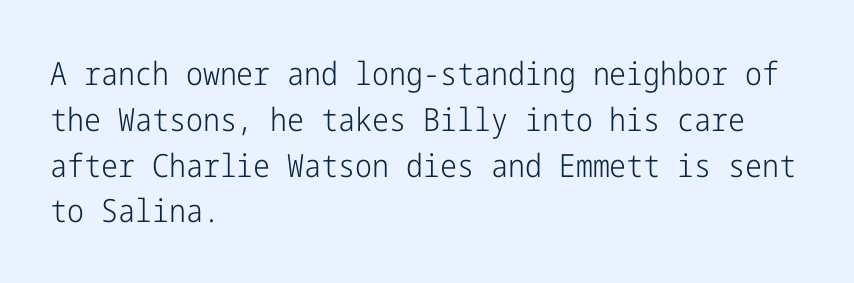
The image shows 32 px light, condensed sans-serif type, upright; set left-aligned, normal line spacing (1.43x), normal letter spacing, not underlined; low stroke contrast and a medium x-height.
